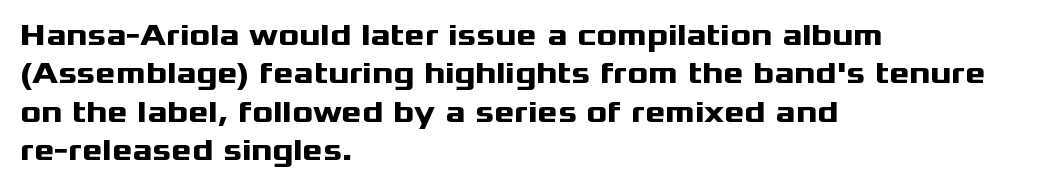
{"serif": "no", "italic": "no", "bold": "yes", "weight": "heavy", "width": "wide", "stroke_contrast": "medium", "x_height": "medium", "monospaced": "no", "underline": "no", "align": "left", "line_spacing_ratio": 1.24, "letter_spacing": "normal", "letter_spacing_em": 0.0, "glyph_px": 31}
